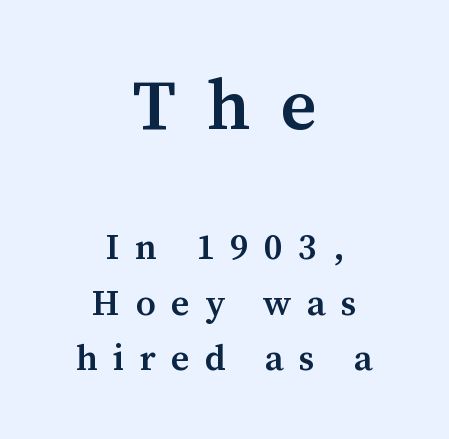
The image shows 71 px semibold serif type, upright; set centered, normal line spacing (1.54x), unusually wide letter spacing (+0.43 em), not underlined; the first (top) block is 1.97x larger; medium stroke contrast and a medium x-height.
